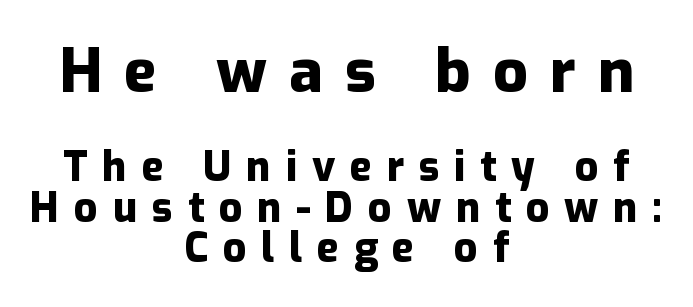
The zone under the glyphs is completely vacant. Does the weight exceed regular? Yes, all the way to bold. Substantial extra tracking has been applied to these lines. Does the type have serifs? No, each stem ends abruptly.
